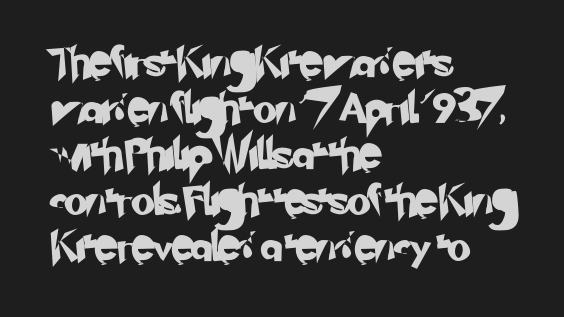
A sans-serif font was chosen for this passage. Regular leading. Compared with a centered layout, this one pins lines to the left instead. Standard letterfit; no display-style spreading of the glyphs. The passage shown is typed in a proportional face where columns would drift.
